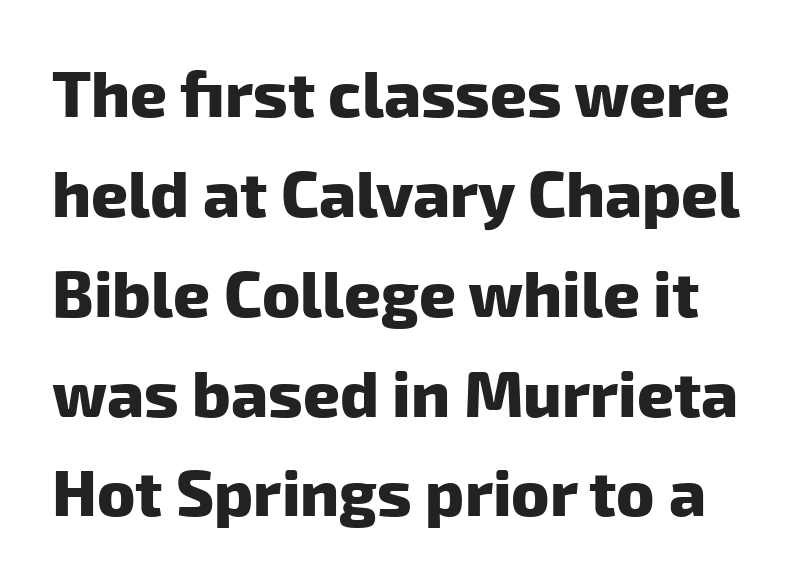
The image shows 64 px heavy sans-serif type; set normal line spacing (1.56x), normal letter spacing, not underlined; low stroke contrast and a medium x-height.
